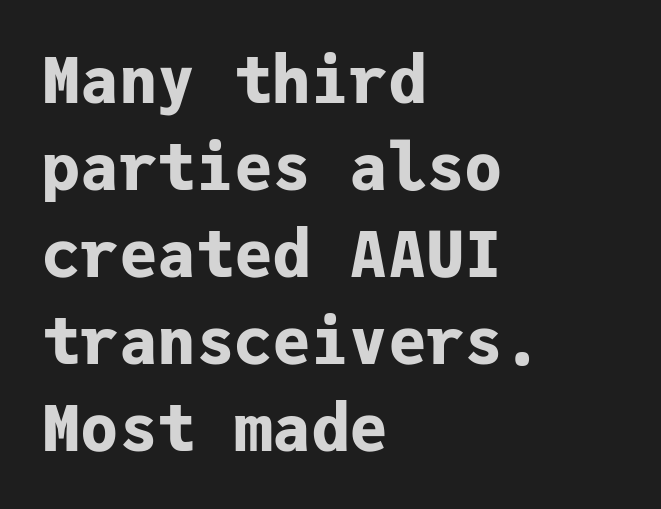
The image shows 64 px bold sans-serif type, upright, monospaced; set left-aligned, normal line spacing (1.36x), normal letter spacing, not underlined; low stroke contrast and a medium x-height.
